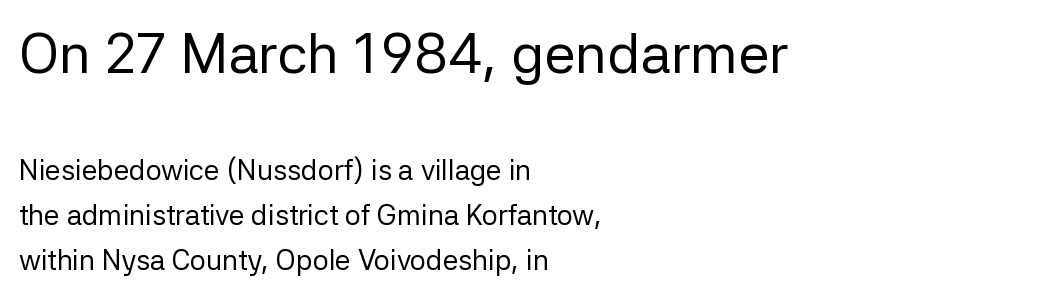
{"serif": "no", "italic": "no", "bold": "no", "weight": "regular", "width": "normal", "stroke_contrast": "low", "x_height": "medium", "monospaced": "no", "underline": "no", "align": "left", "line_spacing": "normal", "line_spacing_ratio": 1.6, "letter_spacing": "normal", "letter_spacing_em": 0.0, "larger_block": "first", "size_ratio": 2.0, "glyph_px": 56}
